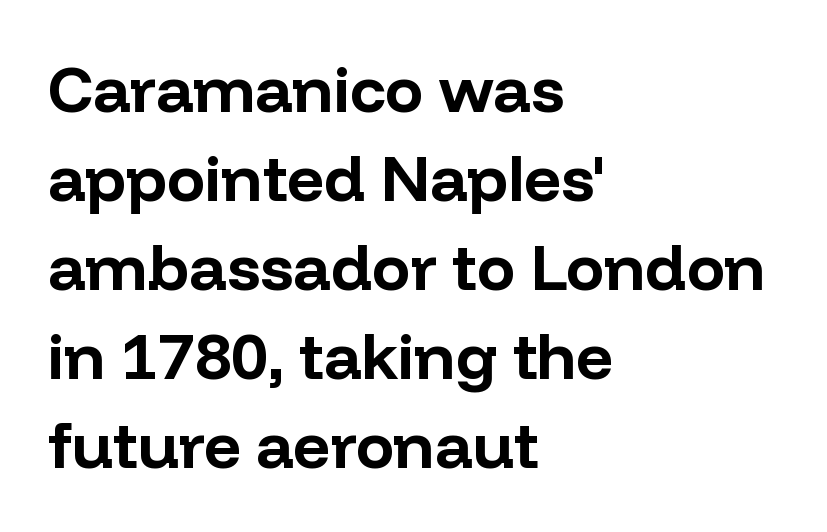
Notice how descenders clear the ascenders below comfortably — that's standard leading. The strokes are fattened all the way to bold. Serifs: no, the terminals of the letterforms are clean. This is roman type, the default non-slanted kind.
